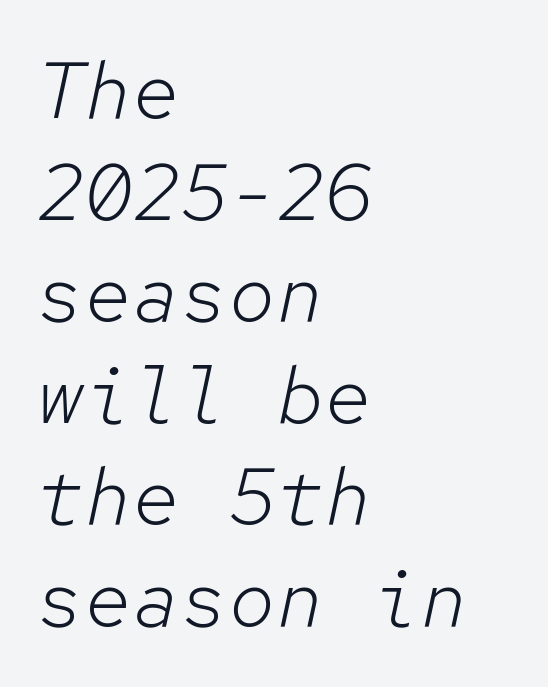
The rendering keeps characters at their native spacing. Bare-footed words on every line. The passage shown is typed in a monospace face where columns stay perfectly aligned. Line beginnings align vertically; line endings do not. Rendered with sloped, italic letterforms.
